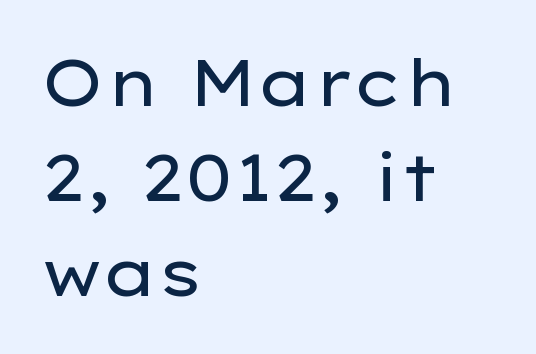
{"serif": "no", "italic": "no", "bold": "no", "weight": "regular", "width": "wide", "stroke_contrast": "low", "x_height": "medium", "monospaced": "no", "underline": "no", "align": "left", "line_spacing": "normal", "line_spacing_ratio": 1.46, "letter_spacing": "normal", "letter_spacing_em": 0.0, "glyph_px": 65}
